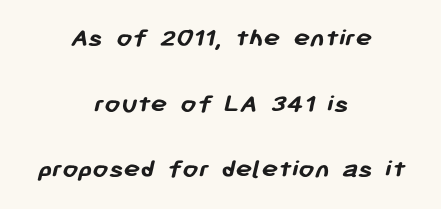
{"serif": "no", "bold": "yes", "weight": "semibold", "width": "normal", "stroke_contrast": "low", "x_height": "medium", "monospaced": "no", "underline": "no", "align": "center", "line_spacing": "loose", "line_spacing_ratio": 2.34, "letter_spacing": "normal", "letter_spacing_em": 0.0, "glyph_px": 28}
